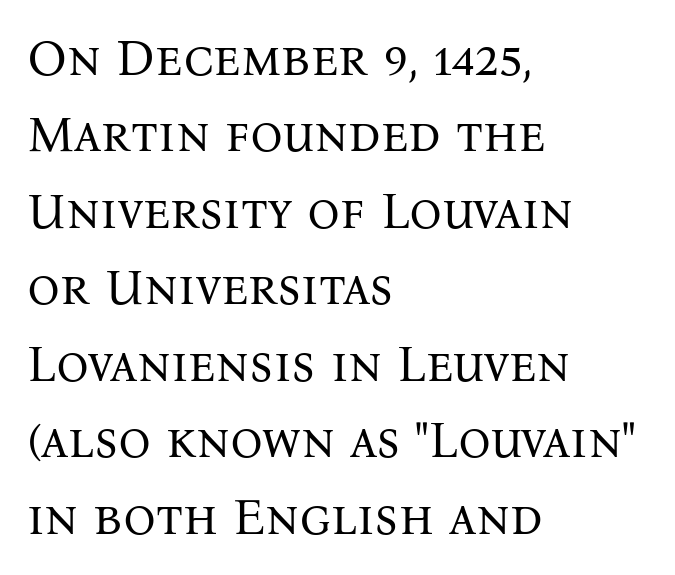
{"serif": "yes", "italic": "no", "bold": "no", "weight": "regular", "width": "normal", "stroke_contrast": "medium", "x_height": "medium", "monospaced": "no", "underline": "no", "align": "left", "line_spacing": "normal", "line_spacing_ratio": 1.5, "letter_spacing": "normal", "letter_spacing_em": 0.0, "glyph_px": 51}
